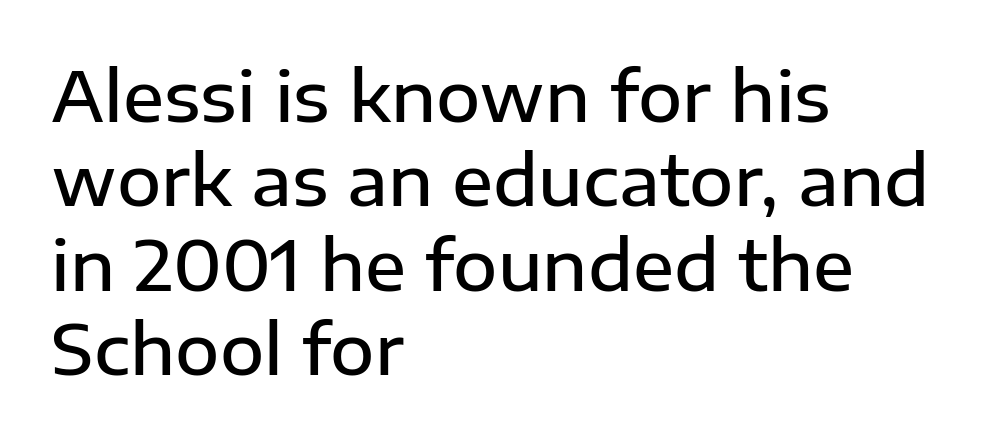
To sum up the face: it is a sans, with no serifs. Horizontal alignment here is leftward, the default for most running prose. Do the characters align in a grid? No, the font is proportional. Every letter is mildly thick-stroked: semibold rather than bold. The words here are not underlined. Honestly, the letter spacing is just normal — you wouldn't notice it.
